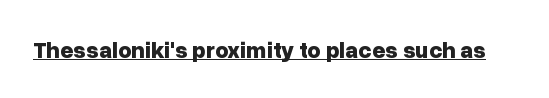
{"italic": "no", "bold": "yes", "underline": "yes", "letter_spacing": "normal", "letter_spacing_em": 0.0, "glyph_px": 23}
